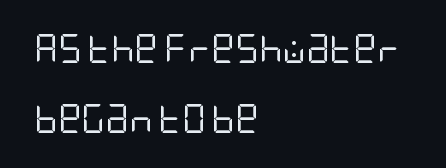
The image shows 29 px regular-weight, condensed sans-serif type, upright; set left-aligned, loose line spacing (2.42x), normal letter spacing, not underlined; low stroke contrast and a large x-height.
